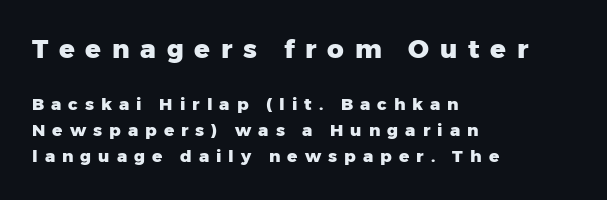
{"italic": "no", "bold": "yes", "underline": "no", "align": "left", "line_spacing": "normal", "line_spacing_ratio": 1.54, "letter_spacing": "wide", "letter_spacing_em": 0.41, "larger_block": "first", "size_ratio": 1.53, "glyph_px": 26}
